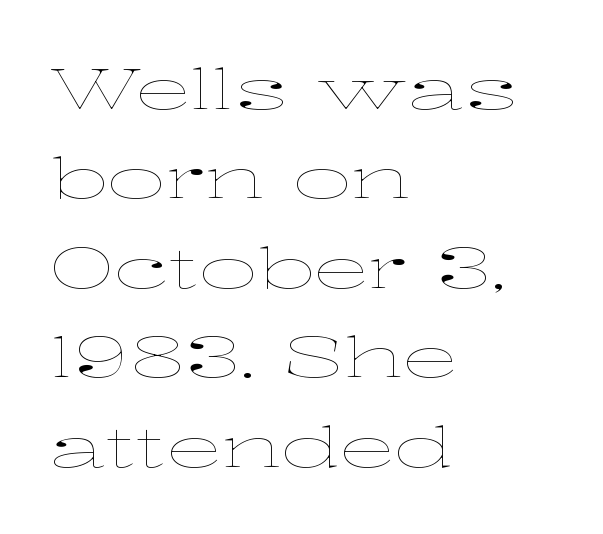
The image shows 57 px thin, wide type, upright; set left-aligned, normal line spacing (1.57x), normal letter spacing, not underlined; low stroke contrast and a medium x-height.
